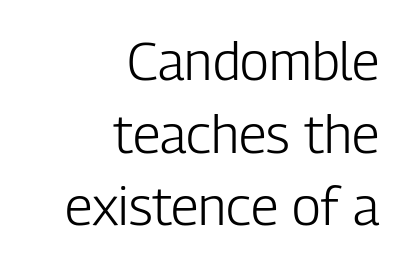
Q: Is the text bold? A: No.
Q: Is the text italic (slanted)? A: No, it is upright.
Q: Is the typeface a serif or a sans-serif typeface? A: Sans-serif.
Q: Is the text underlined? A: No.
Q: How is the paragraph aligned? A: Right-aligned.
Q: Is the spacing between letters normal or unusually wide? A: Normal.
Q: Is the spacing between lines tight, normal or loose? A: Normal.
Q: Width (condensed, normal, or wide)? A: Condensed.
Q: Stroke contrast? A: Low.
Q: x-height? A: Medium.
Q: Monospaced? A: No.
